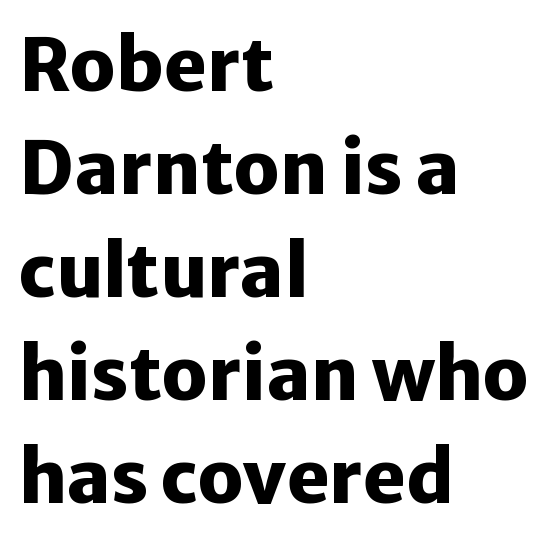
Q: Is the text bold? A: Yes.
Q: Is the text italic (slanted)? A: No, it is upright.
Q: Is the typeface a serif or a sans-serif typeface? A: Sans-serif.
Q: Is the text underlined? A: No.
Q: How is the paragraph aligned? A: Left-aligned.
Q: Is the spacing between letters normal or unusually wide? A: Normal.
Q: Is the spacing between lines tight, normal or loose? A: Normal.
Q: Width (condensed, normal, or wide)? A: Normal.
Q: Stroke contrast? A: Low.
Q: x-height? A: Medium.
Q: Monospaced? A: No.
